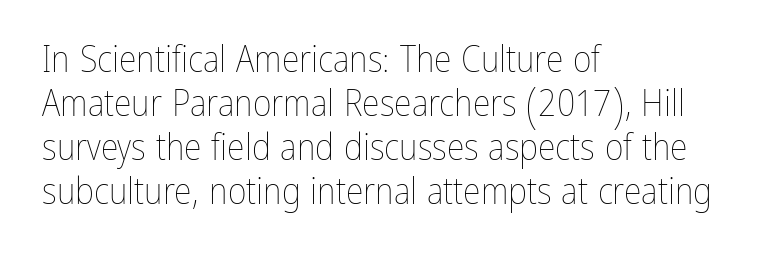
{"italic": "no", "bold": "no", "weight": "thin", "width": "condensed", "stroke_contrast": "low", "x_height": "medium", "monospaced": "no", "underline": "no", "align": "left", "line_spacing_ratio": 1.22, "letter_spacing": "normal", "letter_spacing_em": 0.0, "glyph_px": 36}
